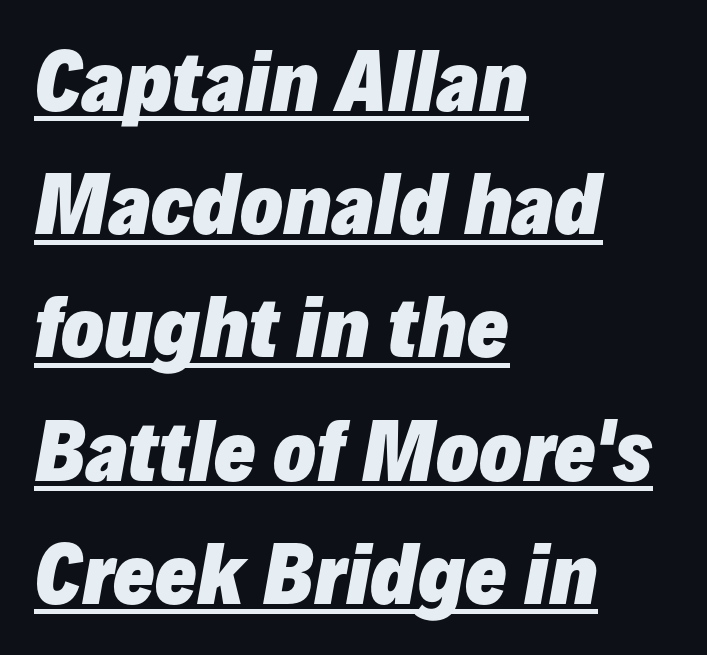
Q: Is the text bold? A: Yes.
Q: Is the text italic (slanted)? A: Yes, it leans right by about 10 degrees.
Q: Is the text underlined? A: Yes.
Q: How is the paragraph aligned? A: Left-aligned.
Q: Is the spacing between letters normal or unusually wide? A: Normal.
Q: Is the spacing between lines tight, normal or loose? A: Normal.
Q: Width (condensed, normal, or wide)? A: Normal.
Q: Stroke contrast? A: Low.
Q: x-height? A: Medium.
Q: Monospaced? A: No.
